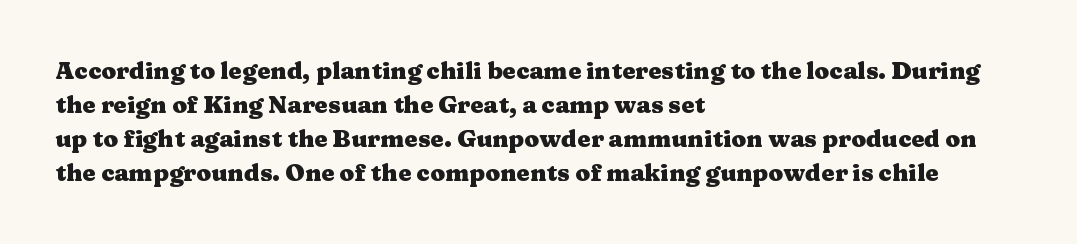
The image shows 24 px bold type, upright; set left-aligned, normal line spacing (1.42x), normal letter spacing, not underlined.
